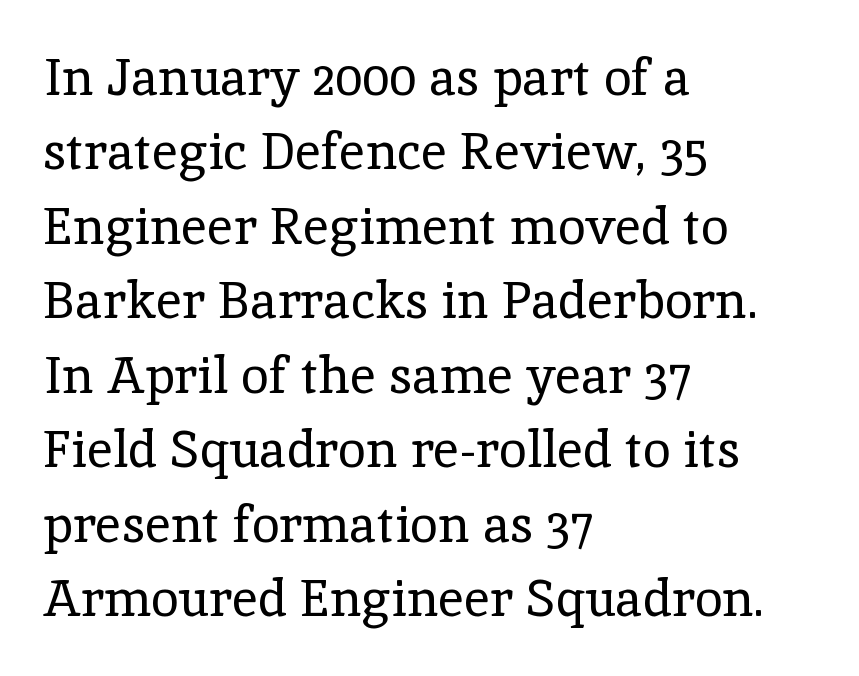
The image shows 51 px regular-weight serif type, upright; set left-aligned, normal line spacing (1.46x), normal letter spacing, not underlined; a medium x-height.
